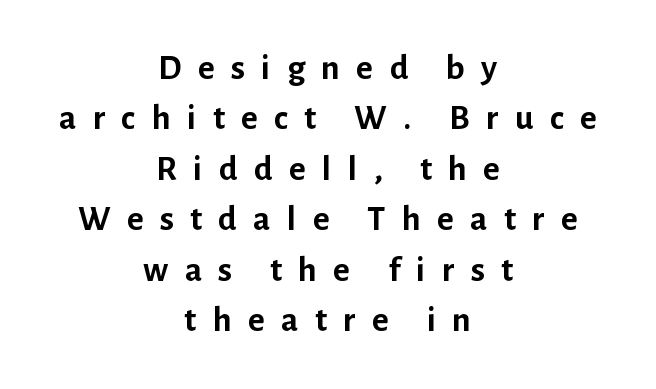
Q: Is the text bold? A: Yes.
Q: Is the text italic (slanted)? A: No, it is upright.
Q: Is the typeface a serif or a sans-serif typeface? A: Sans-serif.
Q: Is the text underlined? A: No.
Q: How is the paragraph aligned? A: Centered.
Q: Is the spacing between letters normal or unusually wide? A: Unusually wide.
Q: Is the spacing between lines tight, normal or loose? A: Normal.
Q: Width (condensed, normal, or wide)? A: Normal.
Q: Stroke contrast? A: Low.
Q: x-height? A: Medium.
Q: Monospaced? A: No.
